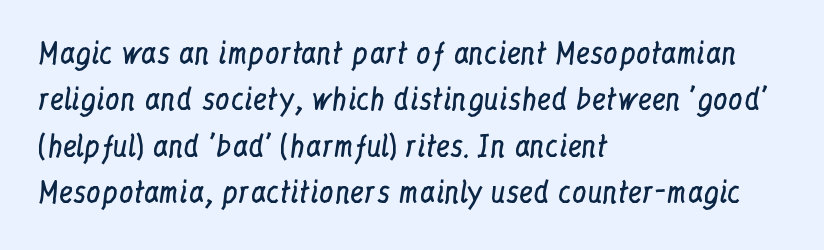
The rag falls on the right side of this text block. Here the designer chose a conventional face with non-uniform glyph widths. Check the space under the baseline: it is left empty. Counters stay open thanks to moderate or lighter strokes. Little horizontal feet cap the strokes, marking this as serif type.
